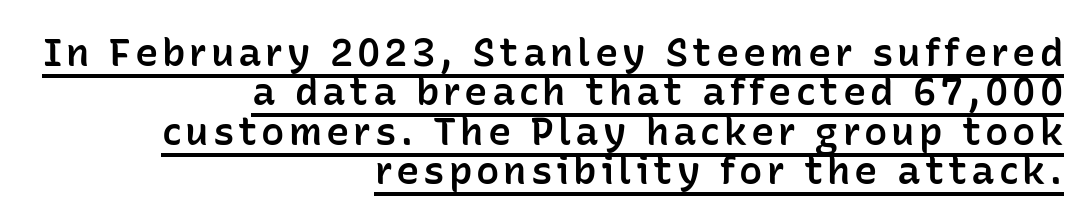
The rendering uses the underline text-decoration. This is sans-serif lettering, the kind often seen on screens and signage. Each letter keeps its own natural width here, so spacing adapts to shape. Typesetter's note: demi weight, one step under bold. One-word summary of the alignment: right. A roman cut, with each character standing at attention.
